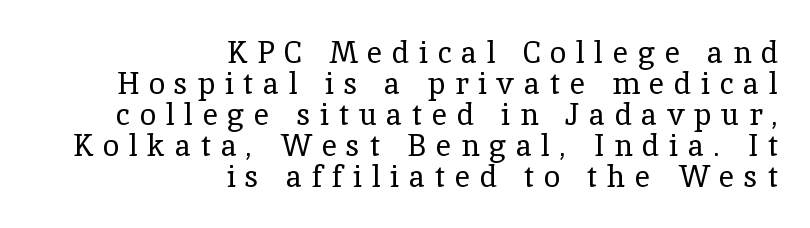
{"serif": "yes", "italic": "no", "bold": "no", "weight": "regular", "width": "normal", "x_height": "medium", "monospaced": "no", "underline": "no", "align": "right", "line_spacing": "tight", "line_spacing_ratio": 1.03, "letter_spacing": "wide", "letter_spacing_em": 0.32, "glyph_px": 30}
